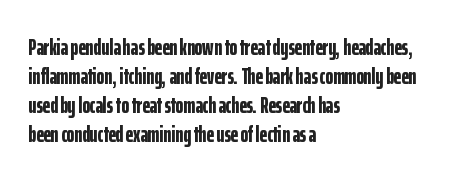
{"italic": "no", "bold": "yes", "underline": "no", "align": "left", "line_spacing": "normal", "line_spacing_ratio": 1.26, "letter_spacing": "normal", "letter_spacing_em": 0.0, "glyph_px": 23}
